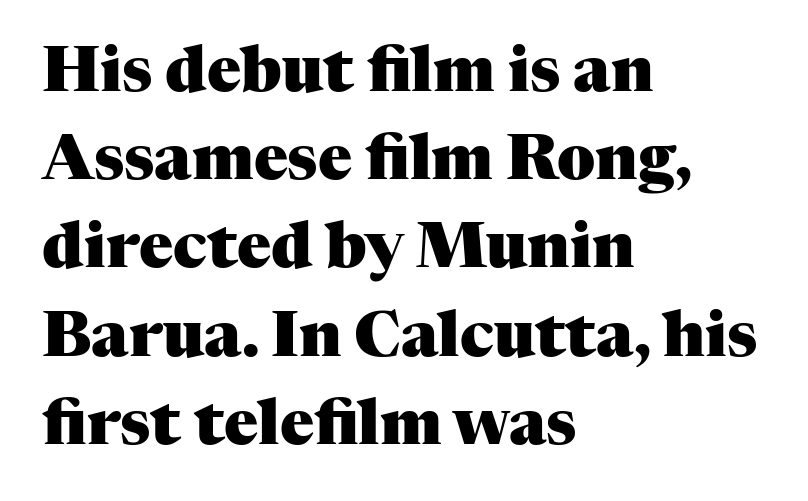
The rendering uses natural spacing where letterforms have individual widths. In terms of weight, the rendering is a true, heavy bold. The strip under each line holds only bare page. A serif font was chosen for this passage. Do the letters lean? They stand straight.
